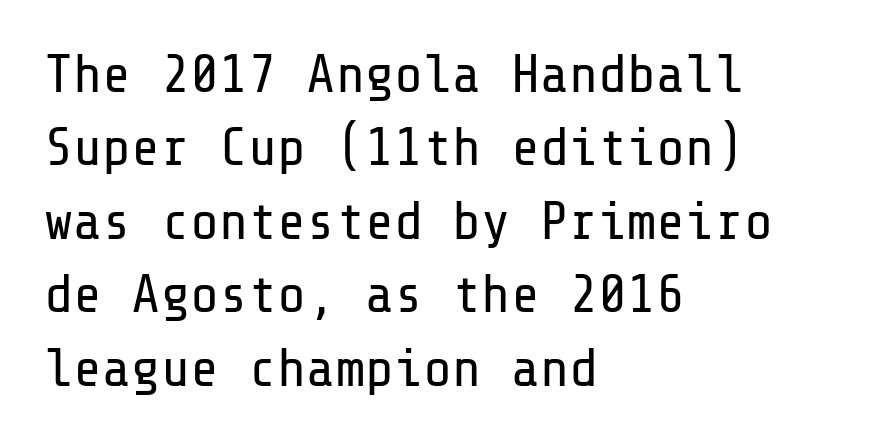
{"serif": "no", "italic": "no", "bold": "no", "weight": "regular", "width": "normal", "stroke_contrast": "low", "x_height": "medium", "underline": "no", "align": "left", "line_spacing": "normal", "line_spacing_ratio": 1.36, "letter_spacing": "normal", "letter_spacing_em": 0.0, "glyph_px": 54}
